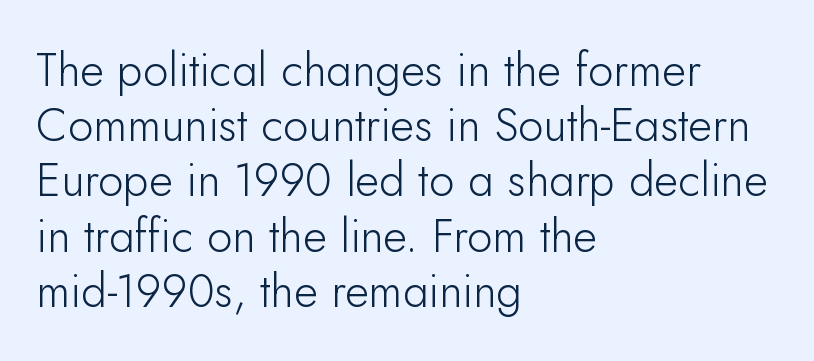
A classic flush-left, rag-right setting is used for this passage. Nope, no serifs anywhere on these letters. The typeface has the unassuming heft of standard copy or less. No italicization has been applied; the sample stays upright. Compared with typical body copy, the letter spacing here is the same. The rendering uses natural spacing where letterforms have individual widths.
